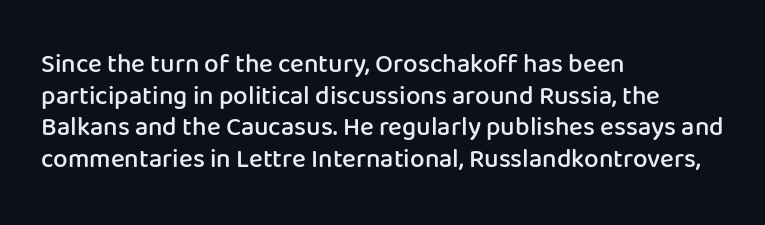
Each row of text sits above clean, open space. Typesetter's note: demi weight, one step under bold. Is the block centered? No — it sits flush against the left margin. Posture: straight, roman, zero tilt. The letterforms sit shoulder to shoulder at normal distance.
